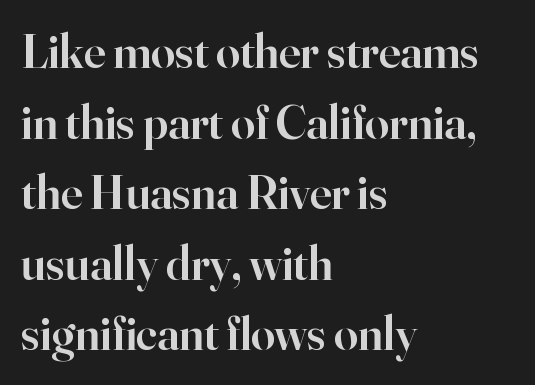
Q: Is the text bold? A: Semi-bold.
Q: Is the text italic (slanted)? A: No, it is upright.
Q: Is the typeface a serif or a sans-serif typeface? A: Serif.
Q: Is the text underlined? A: No.
Q: How is the paragraph aligned? A: Left-aligned.
Q: Is the spacing between letters normal or unusually wide? A: Normal.
Q: Is the spacing between lines tight, normal or loose? A: Normal.
Q: Width (condensed, normal, or wide)? A: Normal.
Q: Stroke contrast? A: High.
Q: x-height? A: Small.
Q: Monospaced? A: No.
